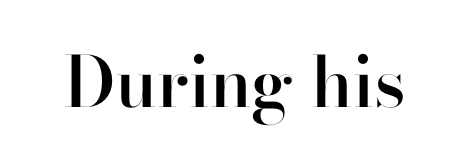
Tracking here is standard; glyphs follow each other at the usual distance. Words float on clear page, feet unadorned. Each letter keeps its own natural width here, so spacing adapts to shape. Letterform terminals end flat and unadorned throughout the passage. Style check: upright. A fair bit of extra ink — the face is semibold, not bold.
